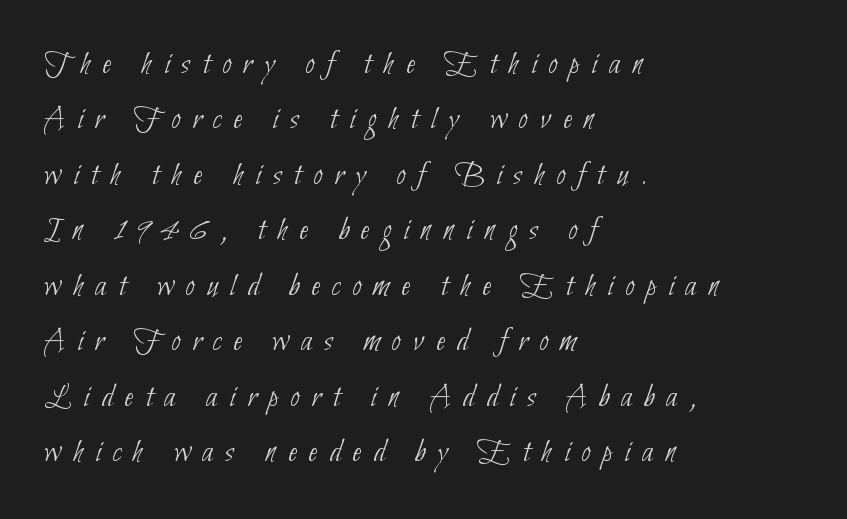
{"serif": "no", "bold": "no", "weight": "thin", "width": "condensed", "stroke_contrast": "low", "x_height": "small", "monospaced": "no", "underline": "no", "align": "left", "line_spacing": "normal", "line_spacing_ratio": 1.63, "letter_spacing": "wide", "letter_spacing_em": 0.35, "glyph_px": 34}
